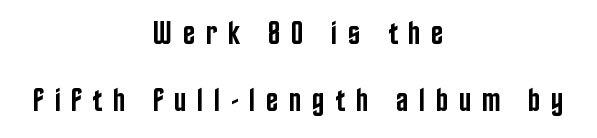
{"serif": "no", "italic": "no", "bold": "semi", "weight": "semibold", "width": "condensed", "stroke_contrast": "low", "x_height": "large", "monospaced": "no", "underline": "no", "align": "center", "line_spacing": "loose", "line_spacing_ratio": 2.04, "letter_spacing": "wide", "letter_spacing_em": 0.32, "glyph_px": 33}
